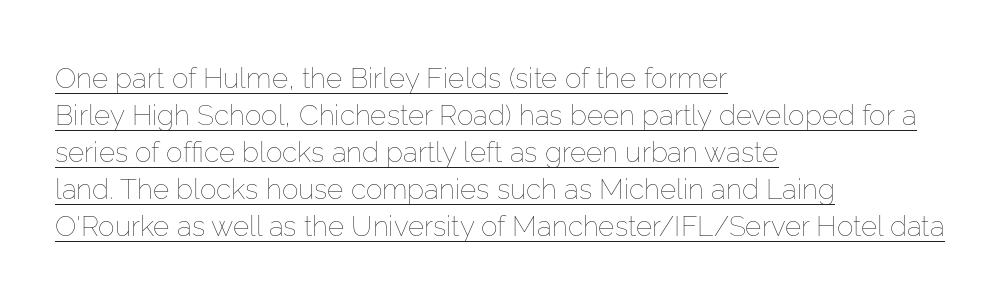
Q: Is the text bold? A: No.
Q: Is the text italic (slanted)? A: No, it is upright.
Q: Is the text underlined? A: Yes.
Q: How is the paragraph aligned? A: Left-aligned.
Q: Is the spacing between letters normal or unusually wide? A: Normal.
Q: Is the spacing between lines tight, normal or loose? A: Normal.
Q: Width (condensed, normal, or wide)? A: Normal.
Q: Stroke contrast? A: Low.
Q: x-height? A: Medium.
Q: Monospaced? A: No.
